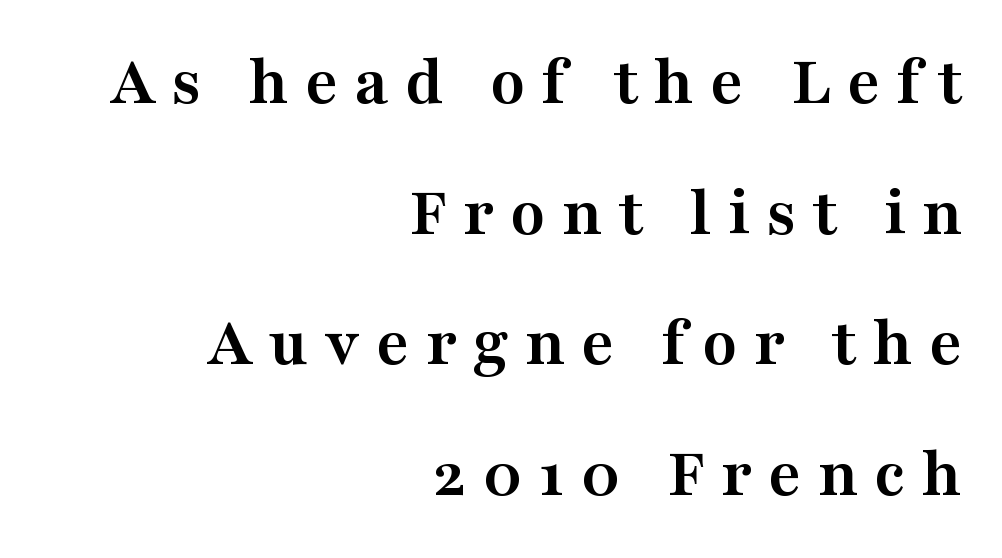
The image shows 71 px semibold, wide serif type, upright; set right-aligned, line spacing 1.84x, unusually wide letter spacing (+0.23 em), not underlined; medium stroke contrast and a medium x-height.
